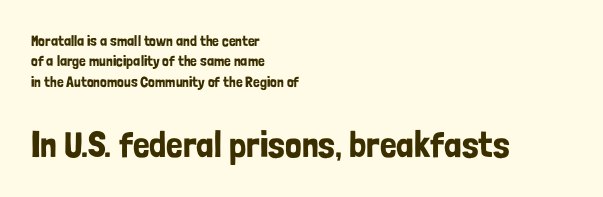
The image shows 37 px condensed sans-serif type, upright; set left-aligned, normal line spacing (1.36x), normal letter spacing, not underlined; the second (bottom) block is 2.47x larger; low stroke contrast and a medium x-height.
